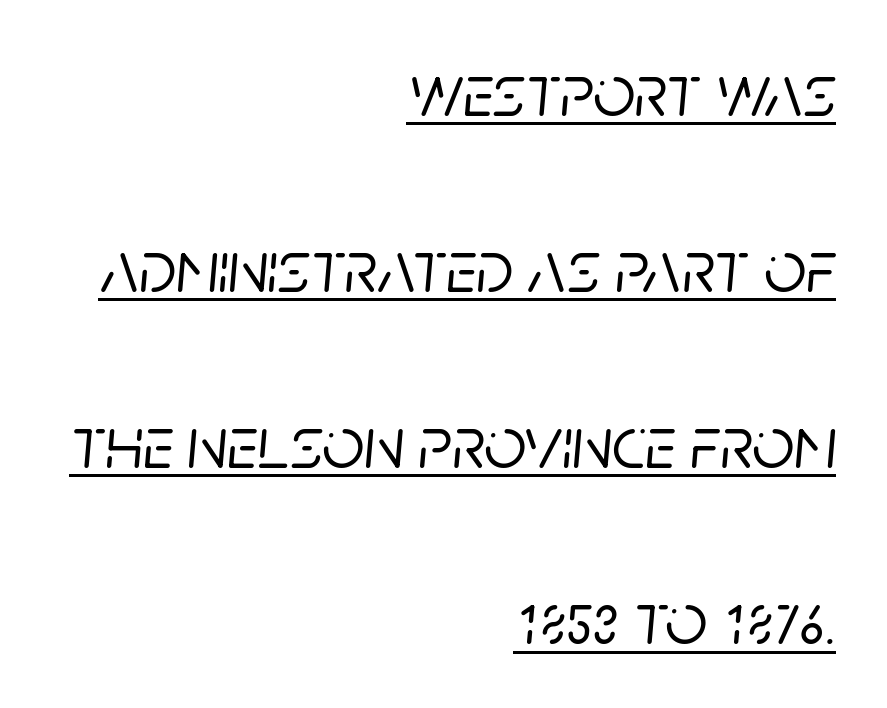
Q: Is the text italic (slanted)? A: Yes, it leans right by about 5 degrees.
Q: Is the text underlined? A: Yes.
Q: How is the paragraph aligned? A: Right-aligned.
Q: Is the spacing between letters normal or unusually wide? A: Normal.
Q: Is the spacing between lines tight, normal or loose? A: Loose.
Q: Width (condensed, normal, or wide)? A: Normal.
Q: Stroke contrast? A: Low.
Q: x-height? A: Large.
Q: Monospaced? A: No.
